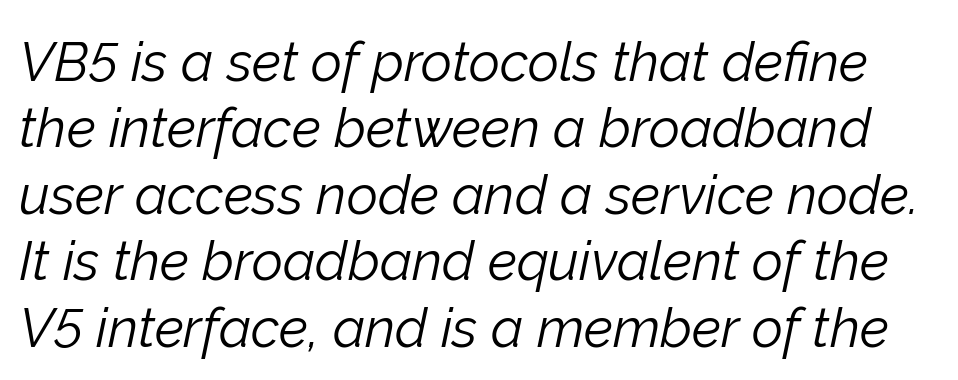
The image shows 54 px light type, italic (leaning right); set line spacing 1.23x, normal letter spacing, not underlined; low stroke contrast and a medium x-height.
